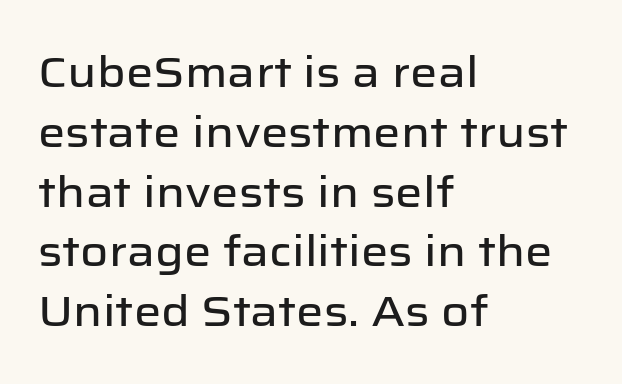
The face used here is rendered with its standard letterfit. The lines are quadded left. This block has exactly the height ordinary leading produces. Check the space under the baseline: it is left empty. A typesetter would mark this as roman, not italic.
